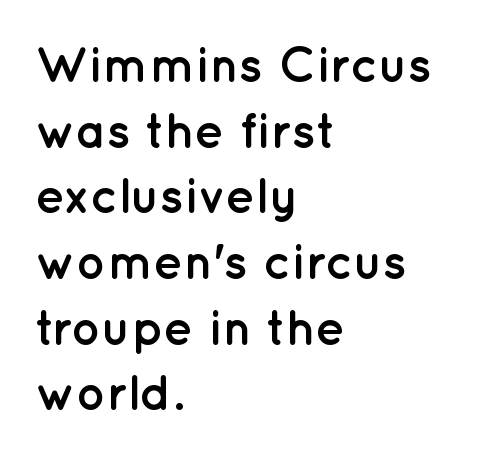
The image shows 49 px semibold sans-serif type, upright; set left-aligned, normal line spacing (1.34x), normal letter spacing, not underlined; low stroke contrast and a medium x-height.
